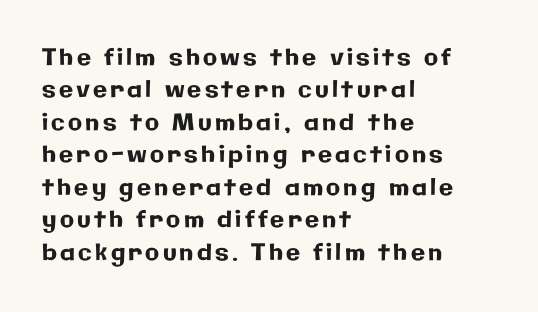
Caption: multi-line text, flush left, ragged right. The foot of each line stays bare and open. Vertical strokes here are truly vertical. One glance says typical: line gaps are just what's usual.
